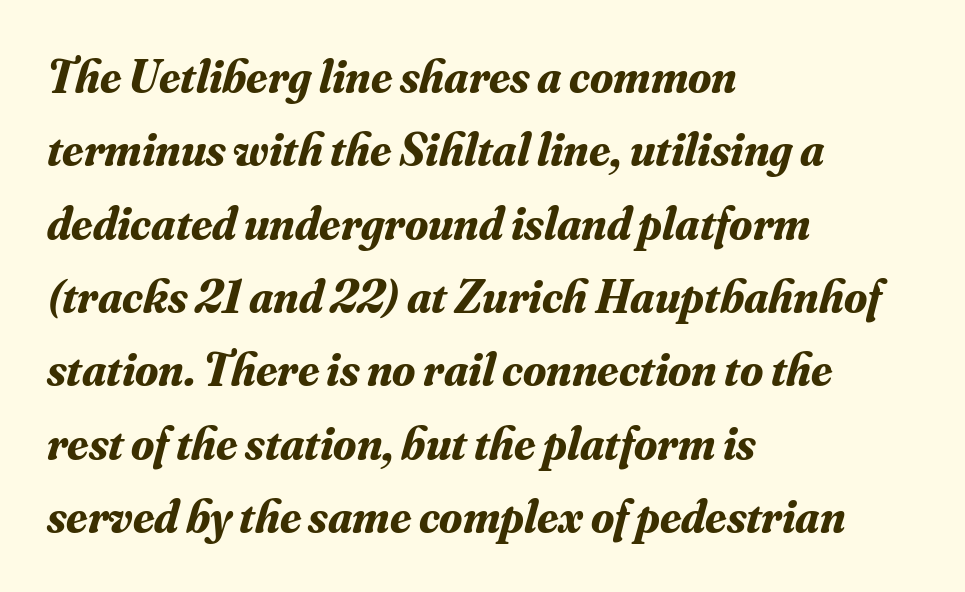
This is heavy type, rendered in bold. A normal amount of white space separates one row of letters from the next. The passage shown is typed in a proportional face where columns would drift. What stands out about the letter spacing? Nothing — it is the standard amount. Every character sits at an angle, as italics do.
